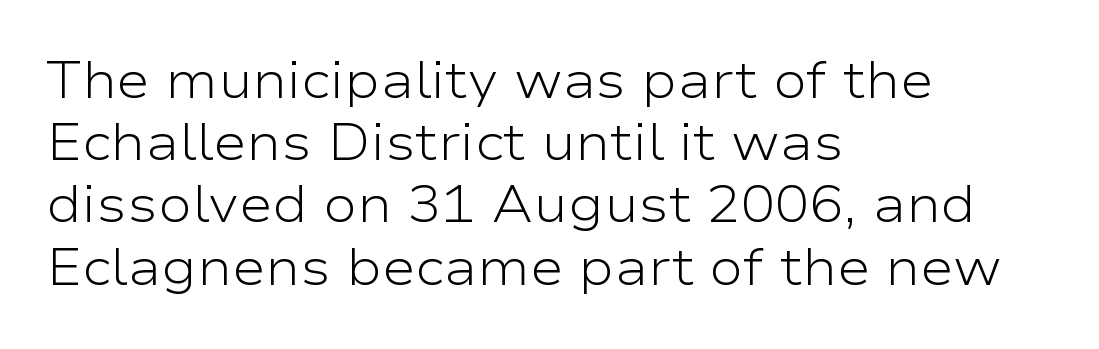
{"serif": "no", "italic": "no", "bold": "no", "weight": "light", "width": "wide", "stroke_contrast": "low", "x_height": "medium", "monospaced": "no", "underline": "no", "align": "left", "line_spacing_ratio": 1.22, "letter_spacing": "normal", "letter_spacing_em": 0.0, "glyph_px": 51}
